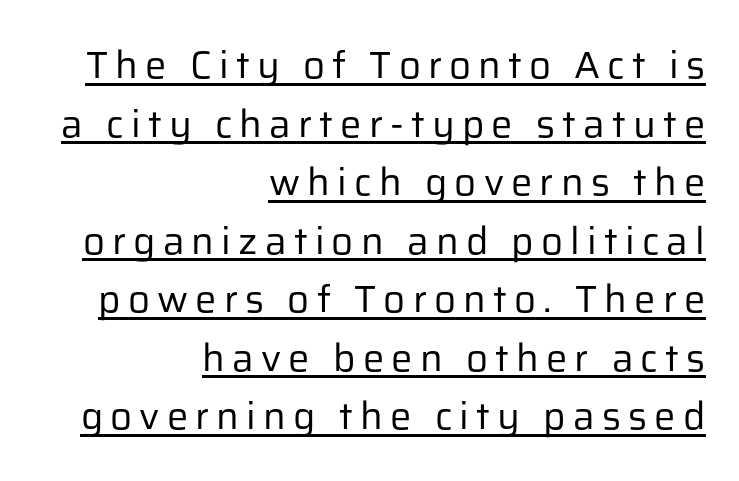
{"serif": "no", "italic": "no", "bold": "no", "weight": "regular", "width": "normal", "stroke_contrast": "low", "x_height": "medium", "monospaced": "no", "underline": "yes", "align": "right", "line_spacing": "normal", "line_spacing_ratio": 1.54, "glyph_px": 38}
